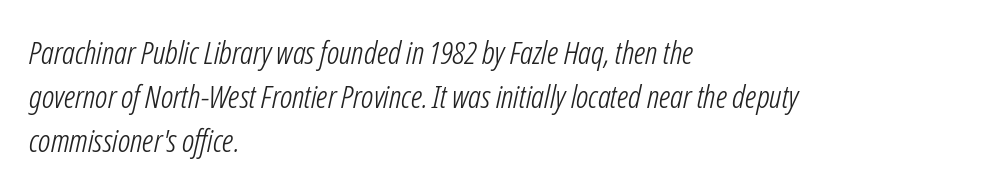
The image shows 32 px light, condensed type, italic (leaning right); set left-aligned, normal line spacing (1.37x), normal letter spacing, not underlined; low stroke contrast and a medium x-height.
